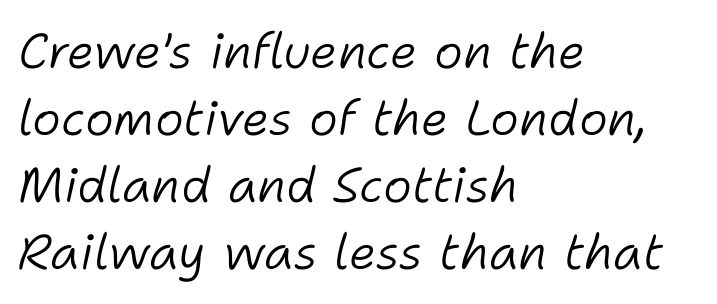
{"italic": "yes", "lean": "right", "slant_degrees": 11, "bold": "no", "weight": "light", "width": "normal", "stroke_contrast": "low", "x_height": "medium", "monospaced": "no", "underline": "no", "align": "left", "line_spacing": "normal", "line_spacing_ratio": 1.37, "letter_spacing": "normal", "letter_spacing_em": 0.0, "glyph_px": 49}
